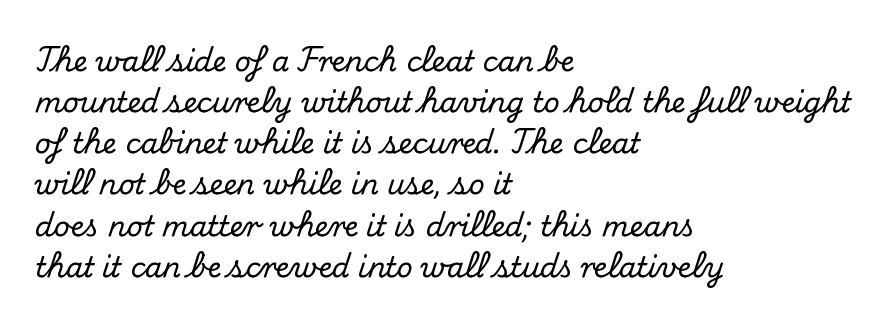
{"serif": "yes", "width": "normal", "stroke_contrast": "medium", "x_height": "small", "monospaced": "no", "underline": "no", "align": "left", "line_spacing": "normal", "line_spacing_ratio": 1.47, "letter_spacing": "normal", "letter_spacing_em": 0.0, "glyph_px": 28}
